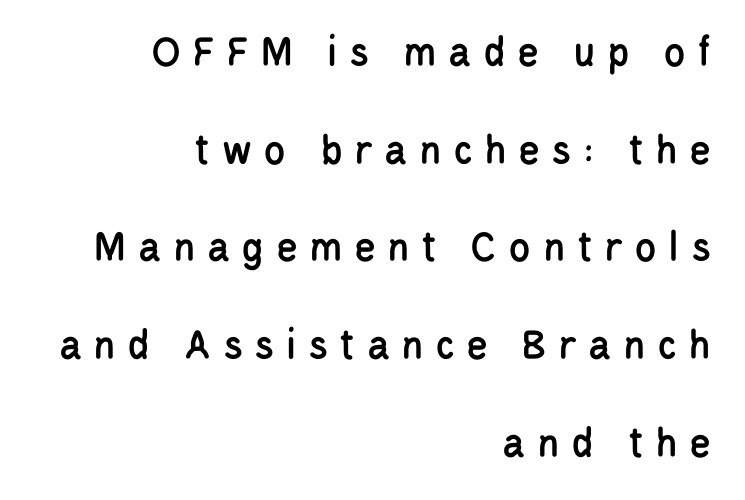
Q: Is the text italic (slanted)? A: No, it is upright.
Q: Is the typeface a serif or a sans-serif typeface? A: Sans-serif.
Q: Is the text underlined? A: No.
Q: How is the paragraph aligned? A: Right-aligned.
Q: Is the spacing between letters normal or unusually wide? A: Unusually wide.
Q: Is the spacing between lines tight, normal or loose? A: Loose.
Q: Width (condensed, normal, or wide)? A: Condensed.
Q: Stroke contrast? A: Low.
Q: x-height? A: Large.
Q: Monospaced? A: No.
